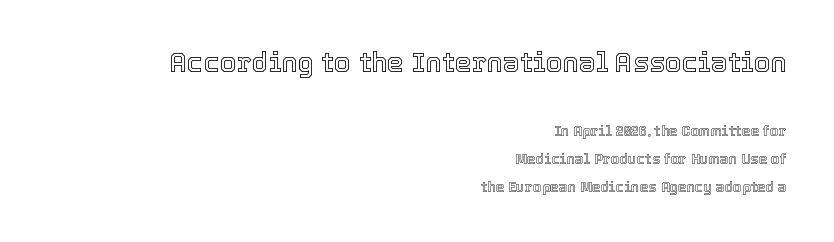
Whoever set this made the first block the dominant, larger element. Whoever set this chose breathing room over compactness in the vertical rhythm. The specimen omits any rule beneath the text block's lines. The lines are quadded right.
